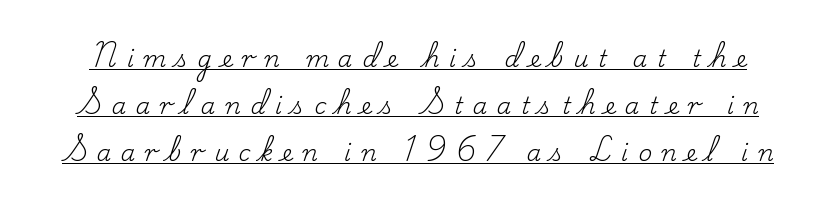
Q: Is the text bold? A: No.
Q: Is the text italic (slanted)? A: Yes.
Q: Is the text underlined? A: Yes.
Q: Is the spacing between letters normal or unusually wide? A: Unusually wide.
Q: Is the spacing between lines tight, normal or loose? A: Loose.
